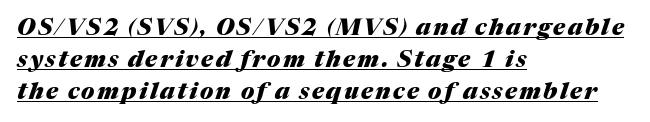
{"italic": "yes", "lean": "right", "slant_degrees": 17, "bold": "yes", "underline": "yes", "align": "left", "line_spacing": "normal", "line_spacing_ratio": 1.39, "glyph_px": 23}
